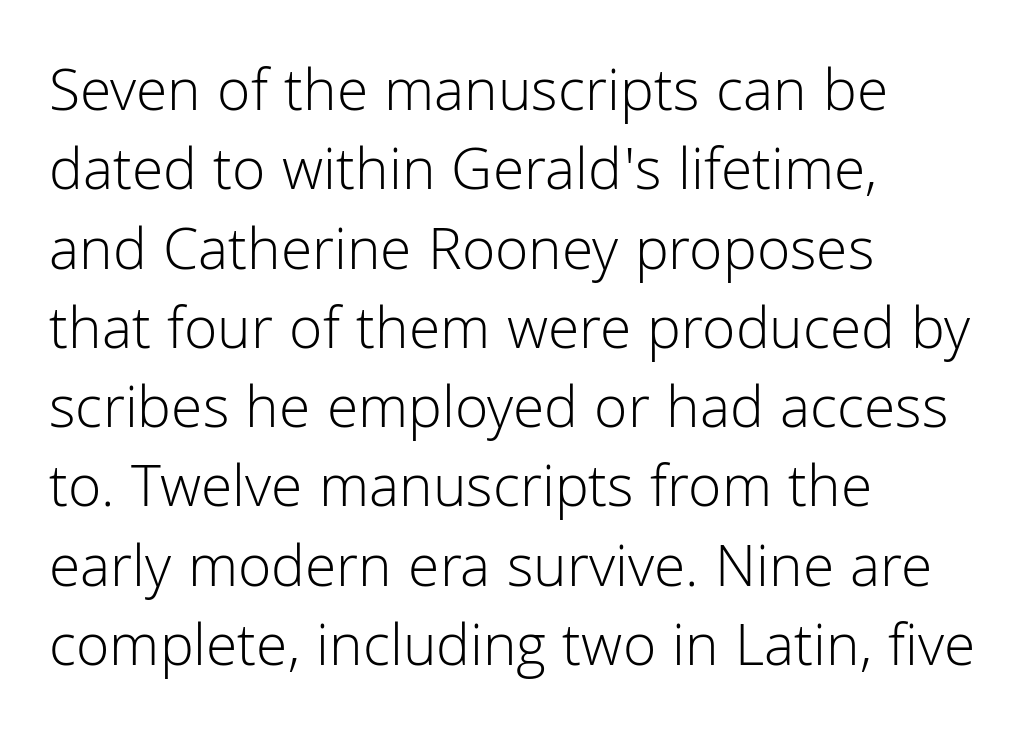
Q: Is the text bold? A: No.
Q: Is the text italic (slanted)? A: No, it is upright.
Q: Is the typeface a serif or a sans-serif typeface? A: Sans-serif.
Q: Is the text underlined? A: No.
Q: How is the paragraph aligned? A: Left-aligned.
Q: Is the spacing between letters normal or unusually wide? A: Normal.
Q: Is the spacing between lines tight, normal or loose? A: Normal.
Q: Width (condensed, normal, or wide)? A: Normal.
Q: Stroke contrast? A: Low.
Q: x-height? A: Medium.
Q: Monospaced? A: No.
